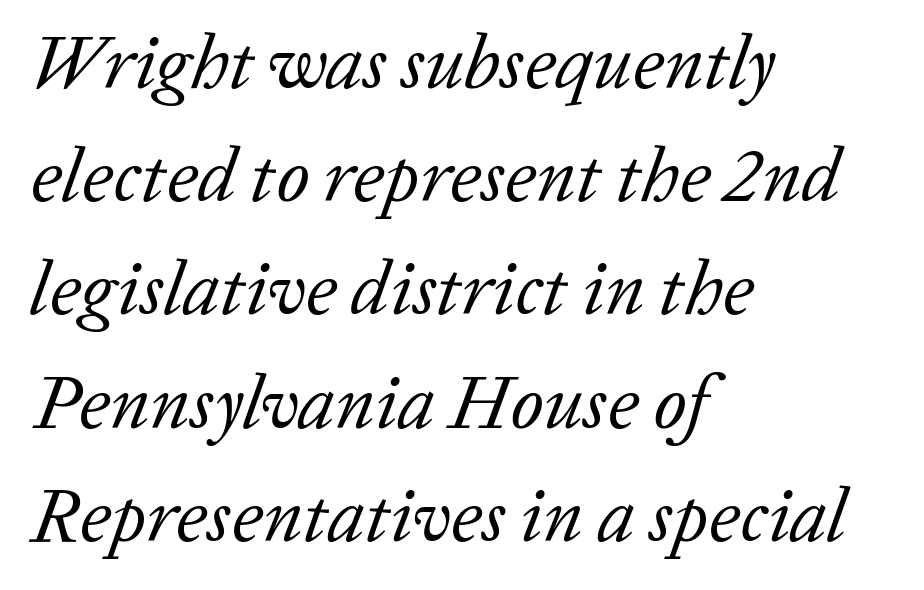
Q: Is the text bold? A: No.
Q: Is the text italic (slanted)? A: Yes, it leans right by about 20 degrees.
Q: Is the typeface a serif or a sans-serif typeface? A: Serif.
Q: Is the text underlined? A: No.
Q: How is the paragraph aligned? A: Left-aligned.
Q: Is the spacing between letters normal or unusually wide? A: Normal.
Q: Is the spacing between lines tight, normal or loose? A: Normal.
Q: Width (condensed, normal, or wide)? A: Normal.
Q: Stroke contrast? A: Low.
Q: x-height? A: Medium.
Q: Monospaced? A: No.
